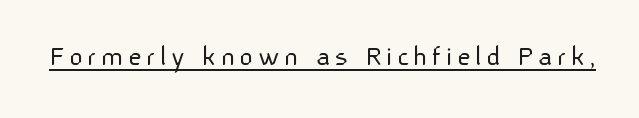
Q: Is the text bold? A: No.
Q: Is the text italic (slanted)? A: No, it is upright.
Q: Is the typeface a serif or a sans-serif typeface? A: Sans-serif.
Q: Is the text underlined? A: Yes.
Q: Width (condensed, normal, or wide)? A: Normal.
Q: Stroke contrast? A: Low.
Q: x-height? A: Medium.
Q: Monospaced? A: No.
